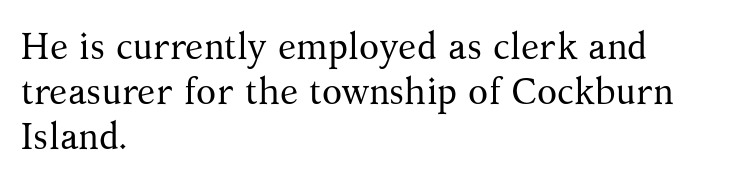
{"serif": "yes", "italic": "no", "bold": "no", "weight": "regular", "width": "normal", "stroke_contrast": "medium", "x_height": "medium", "monospaced": "no", "underline": "no", "align": "left", "line_spacing_ratio": 1.22, "letter_spacing": "normal", "letter_spacing_em": 0.0, "glyph_px": 37}
